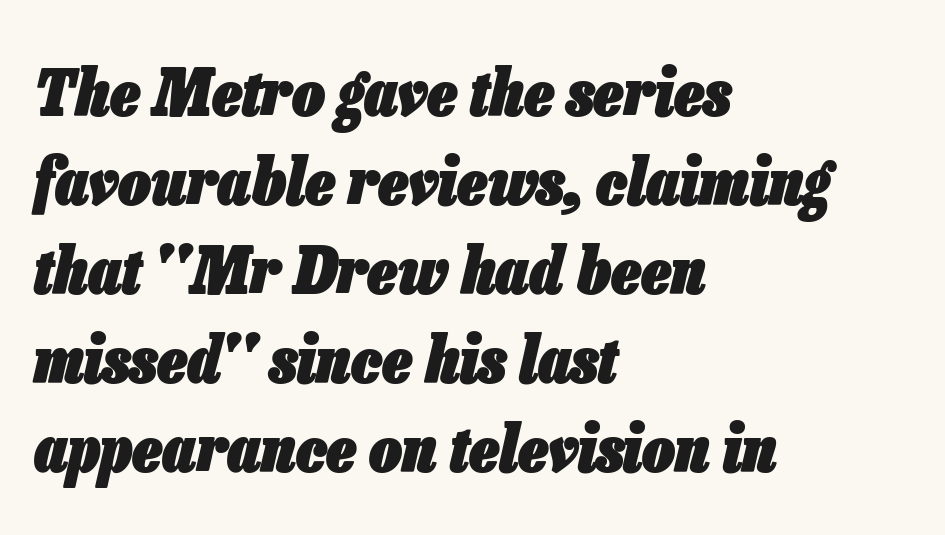
Q: Is the text bold? A: Yes.
Q: Is the text italic (slanted)? A: Yes, it leans right by about 13 degrees.
Q: Is the text underlined? A: No.
Q: How is the paragraph aligned? A: Left-aligned.
Q: Is the spacing between letters normal or unusually wide? A: Normal.
Q: Is the spacing between lines tight, normal or loose? A: Normal.
Q: Width (condensed, normal, or wide)? A: Condensed.
Q: Stroke contrast? A: Low.
Q: x-height? A: Medium.
Q: Monospaced? A: No.
